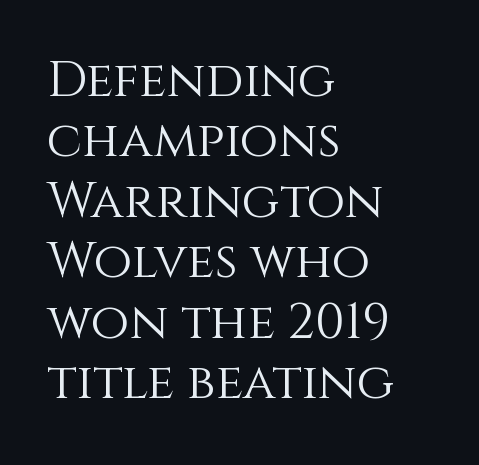
Students, note that the glyphs here touch the page at normal intervals. Alignment: flush left. The font is comparable to plain body text, perhaps lighter. Posture: upright roman. Glance below the letters and you will spot only blank space.
